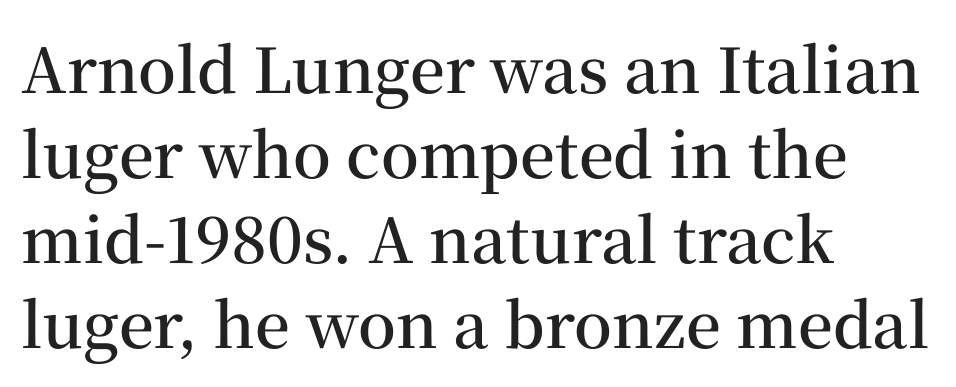
The image shows 62 px semibold serif type, upright; set left-aligned, normal line spacing (1.37x), normal letter spacing, not underlined; medium stroke contrast and a medium x-height.
